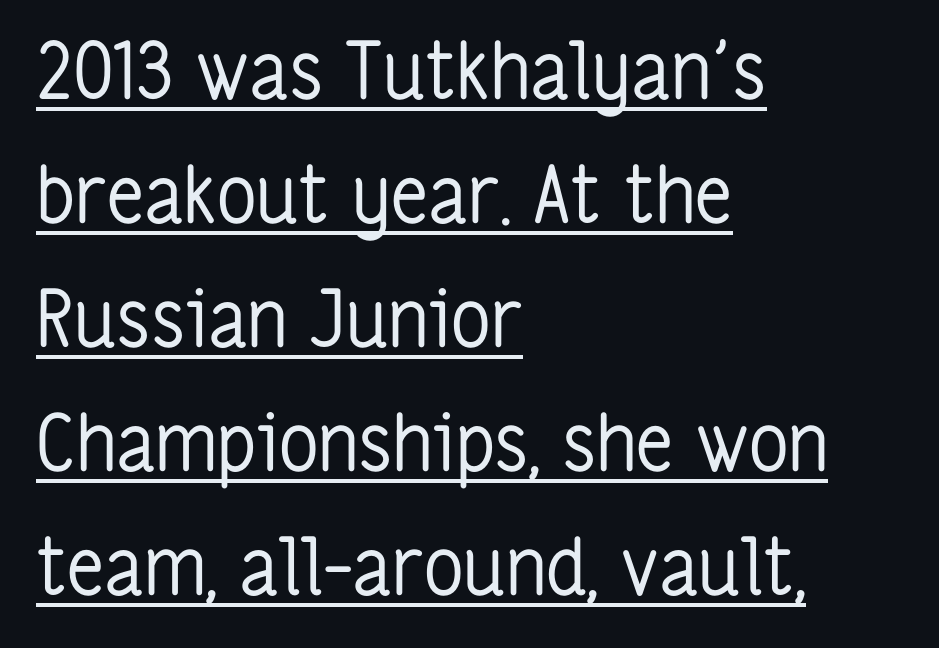
Between one letter and the next there's only the usual sliver of space. The typesetter chose a ragged-right arrangement here. If you measured baseline to baseline, you'd find a middling distance. Here the designer chose a conventional face with non-uniform glyph widths. Observe the absence of serifs on each vertical stroke in this sample. The strokes are not fattened; the text isn't bold.
